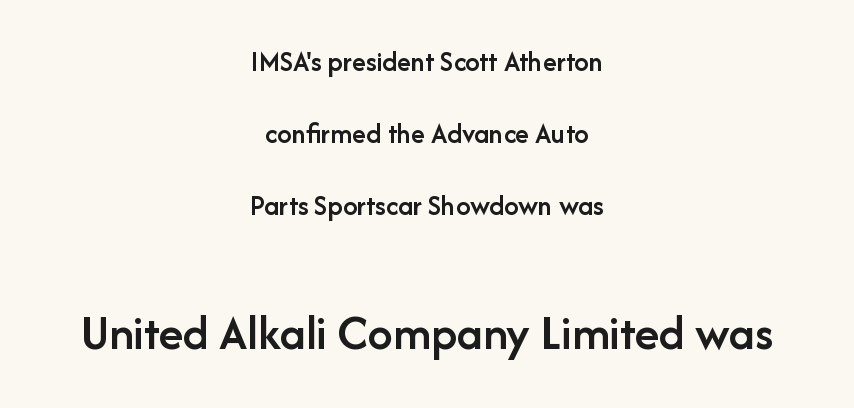
Q: Is the text bold? A: Semi-bold.
Q: Is the text italic (slanted)? A: No, it is upright.
Q: Is the typeface a serif or a sans-serif typeface? A: Sans-serif.
Q: Is the text underlined? A: No.
Q: How is the paragraph aligned? A: Centered.
Q: Is the spacing between letters normal or unusually wide? A: Normal.
Q: Is the spacing between lines tight, normal or loose? A: Loose.
Q: Which block of text is set in a larger size, the first (top) or the second (bottom)? A: The second (bottom) one.
Q: Width (condensed, normal, or wide)? A: Normal.
Q: Stroke contrast? A: Low.
Q: x-height? A: Medium.
Q: Monospaced? A: No.
